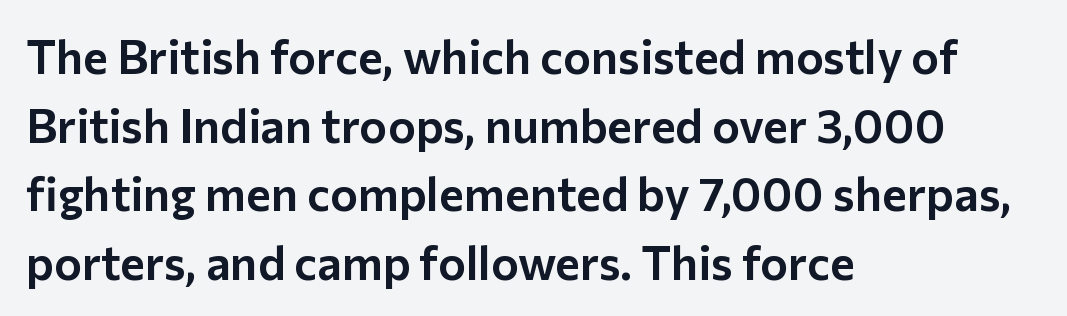
Q: Is the text italic (slanted)? A: No, it is upright.
Q: Is the typeface a serif or a sans-serif typeface? A: Sans-serif.
Q: Is the text underlined? A: No.
Q: How is the paragraph aligned? A: Left-aligned.
Q: Is the spacing between letters normal or unusually wide? A: Normal.
Q: Is the spacing between lines tight, normal or loose? A: Normal.
Q: Width (condensed, normal, or wide)? A: Normal.
Q: Stroke contrast? A: Low.
Q: x-height? A: Medium.
Q: Monospaced? A: No.
